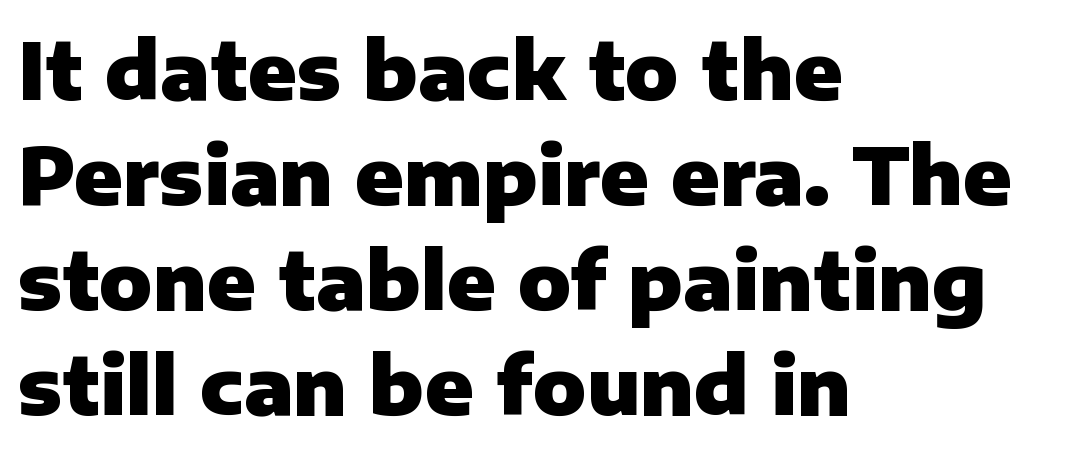
The image shows 79 px heavy sans-serif type, upright; set left-aligned, normal line spacing (1.33x), normal letter spacing, not underlined; low stroke contrast and a medium x-height.
